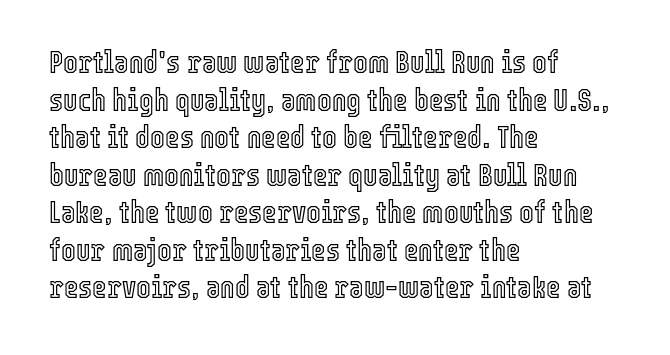
The image shows 31 px condensed type, upright; set left-aligned, line spacing 1.21x, normal letter spacing, not underlined; a medium x-height.
